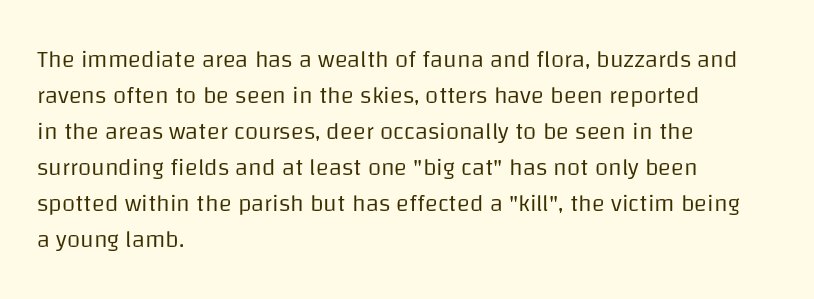
{"italic": "no", "bold": "no", "underline": "no", "align": "left", "line_spacing": "normal", "line_spacing_ratio": 1.5, "letter_spacing": "normal", "letter_spacing_em": 0.0, "glyph_px": 24}
